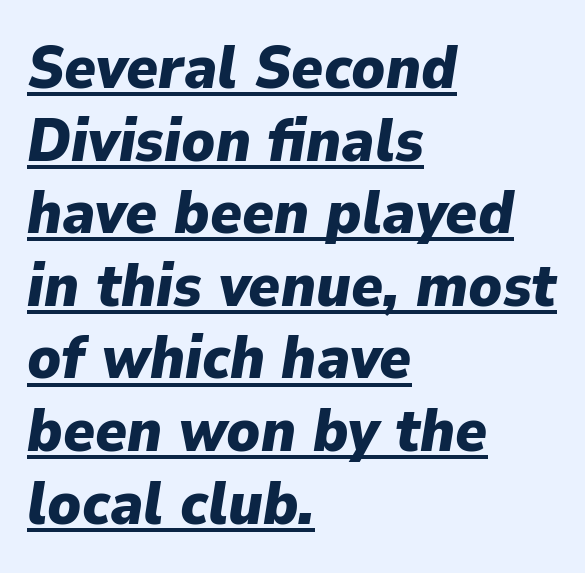
The image shows 60 px heavy type, italic (leaning right); set left-aligned, line spacing 1.21x, normal letter spacing, underlined; low stroke contrast and a medium x-height.
